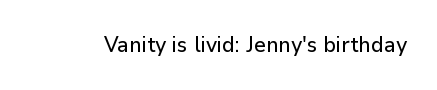
The image shows 21 px text type, upright; set normal letter spacing, not underlined.
